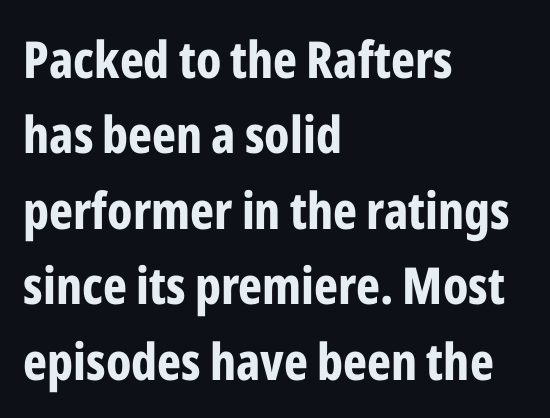
Q: Is the text bold? A: Yes.
Q: Is the text italic (slanted)? A: No, it is upright.
Q: Is the typeface a serif or a sans-serif typeface? A: Sans-serif.
Q: Is the text underlined? A: No.
Q: How is the paragraph aligned? A: Left-aligned.
Q: Is the spacing between letters normal or unusually wide? A: Normal.
Q: Is the spacing between lines tight, normal or loose? A: Normal.
Q: Width (condensed, normal, or wide)? A: Condensed.
Q: Stroke contrast? A: Low.
Q: x-height? A: Medium.
Q: Monospaced? A: No.
